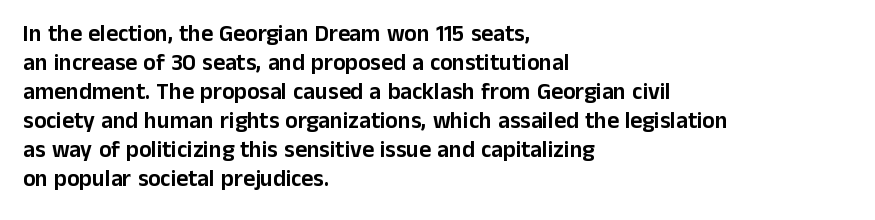
Posture: straight, roman, zero tilt. The passage shown is not underscored anywhere. The rendering anchors every line to the left-hand side. The gaps between neighbouring characters are ordinary and unremarkable.
